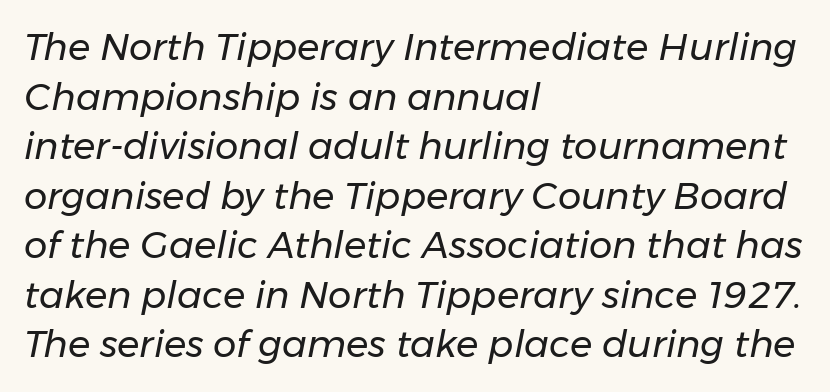
Q: Is the text bold? A: No.
Q: Is the text italic (slanted)? A: Yes, it leans right by about 11 degrees.
Q: Is the text underlined? A: No.
Q: How is the paragraph aligned? A: Left-aligned.
Q: Is the spacing between letters normal or unusually wide? A: Normal.
Q: Is the spacing between lines tight, normal or loose? A: Normal.
Q: Width (condensed, normal, or wide)? A: Normal.
Q: Stroke contrast? A: Low.
Q: x-height? A: Medium.
Q: Monospaced? A: No.
